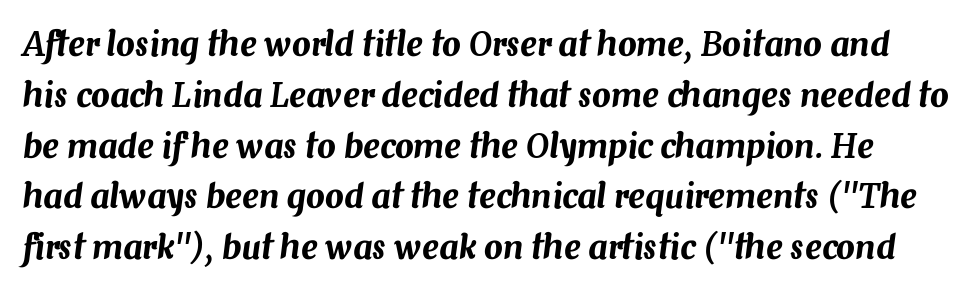
{"italic": "yes", "lean": "right", "slant_degrees": 7, "width": "normal", "stroke_contrast": "medium", "x_height": "medium", "monospaced": "no", "underline": "no", "line_spacing": "normal", "line_spacing_ratio": 1.54, "letter_spacing": "normal", "letter_spacing_em": 0.0, "glyph_px": 33}
